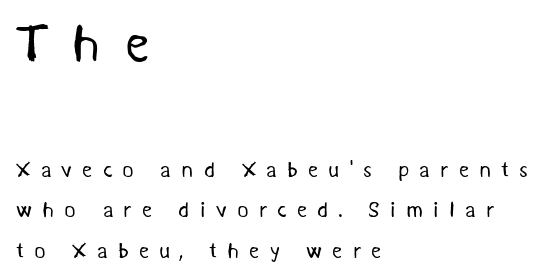
No word sits above an underline. Block one is the big one; block two sits smaller underneath. Here the designer chose a conventional face with non-uniform glyph widths. Is this a heavy cut? Hardly; it is regular or lighter. The font family rendered here belongs to the sans-serif group.
